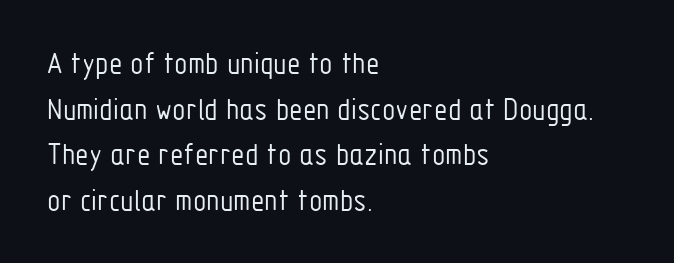
A typesetter would call this leading conventional body-copy spacing. Each letter's strokes conclude bluntly, with no projecting serifs. Unmarked baselines from the first word to the last. Character widths vary here, with narrow letters taking less room than wide ones. Weight class: somewhere from thin through regular.
